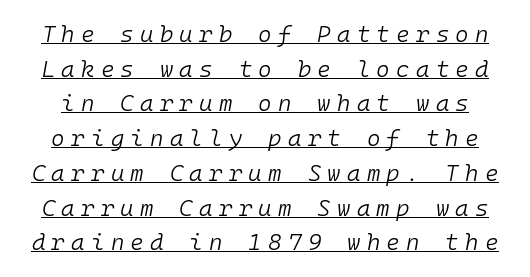
{"italic": "yes", "lean": "right", "slant_degrees": 10, "bold": "no", "underline": "yes", "line_spacing": "normal", "line_spacing_ratio": 1.51, "letter_spacing": "wide", "letter_spacing_em": 0.27, "glyph_px": 23}
